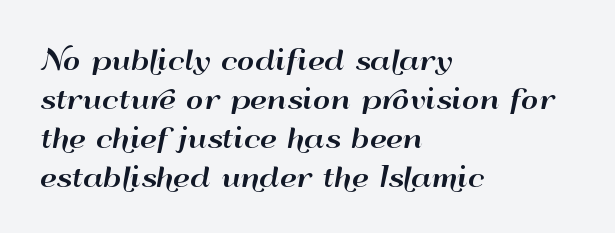
The image shows 27 px text type; set left-aligned, normal line spacing (1.44x), normal letter spacing, not underlined.
